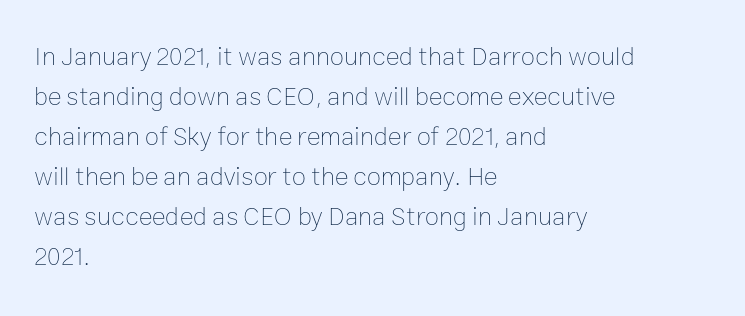
Q: Is the text bold? A: No.
Q: Is the text italic (slanted)? A: No, it is upright.
Q: Is the text underlined? A: No.
Q: How is the paragraph aligned? A: Left-aligned.
Q: Is the spacing between letters normal or unusually wide? A: Normal.
Q: Is the spacing between lines tight, normal or loose? A: Normal.
